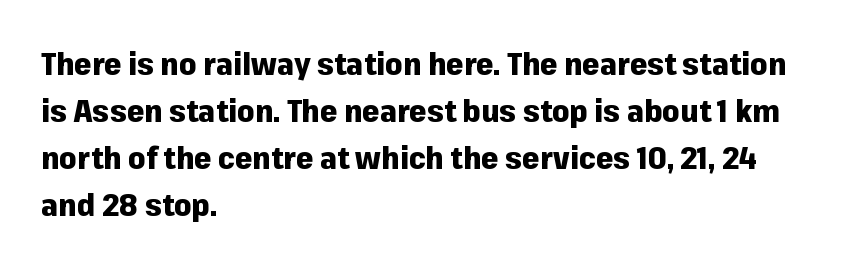
Varying glyph widths throughout — classic text-font behaviour. The typesetting leans heavy: a genuine bold. Regarding serifs, this sample does without them. Style check: upright.
